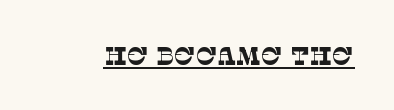
The image shows 25 px text type; set normal letter spacing, underlined.
